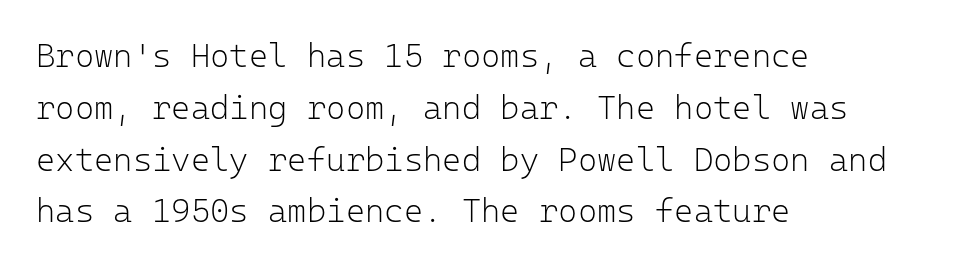
Q: Is the text bold? A: No.
Q: Is the text italic (slanted)? A: No, it is upright.
Q: Is the typeface a serif or a sans-serif typeface? A: Sans-serif.
Q: Is the text underlined? A: No.
Q: How is the paragraph aligned? A: Left-aligned.
Q: Is the spacing between letters normal or unusually wide? A: Normal.
Q: Is the spacing between lines tight, normal or loose? A: Normal.
Q: Width (condensed, normal, or wide)? A: Normal.
Q: Stroke contrast? A: Low.
Q: x-height? A: Medium.
Q: Monospaced? A: Yes.
